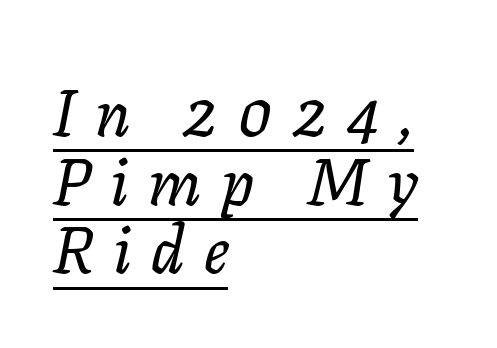
The image shows 66 px serif type, italic (leaning right); set left-aligned, tight line spacing (1.04x), unusually wide letter spacing (+0.3 em), underlined; low stroke contrast and a medium x-height.
